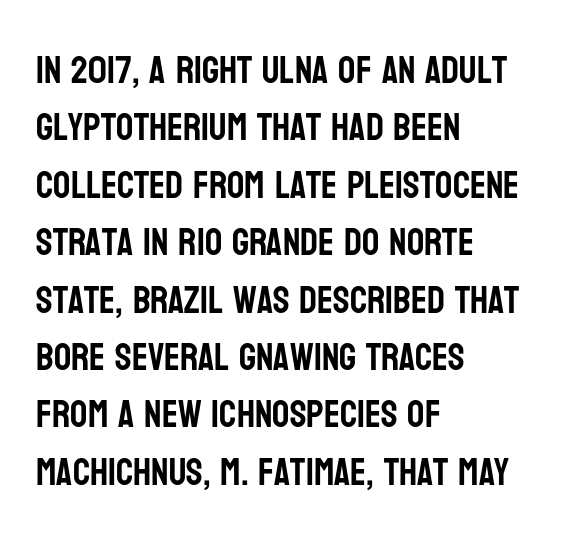
The image shows 38 px condensed sans-serif type, upright; set left-aligned, normal line spacing (1.51x), normal letter spacing, not underlined; low stroke contrast and a large x-height.
